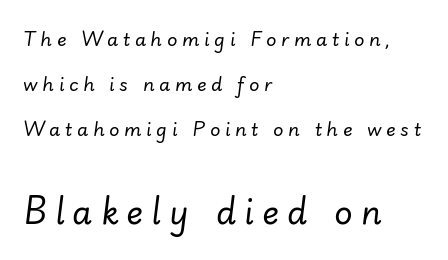
The image shows 32 px regular-weight type, italic (leaning right); set left-aligned, loose line spacing (2.49x), unusually wide letter spacing (+0.26 em), not underlined; the second (bottom) block is 1.78x larger; low stroke contrast and a small x-height.
